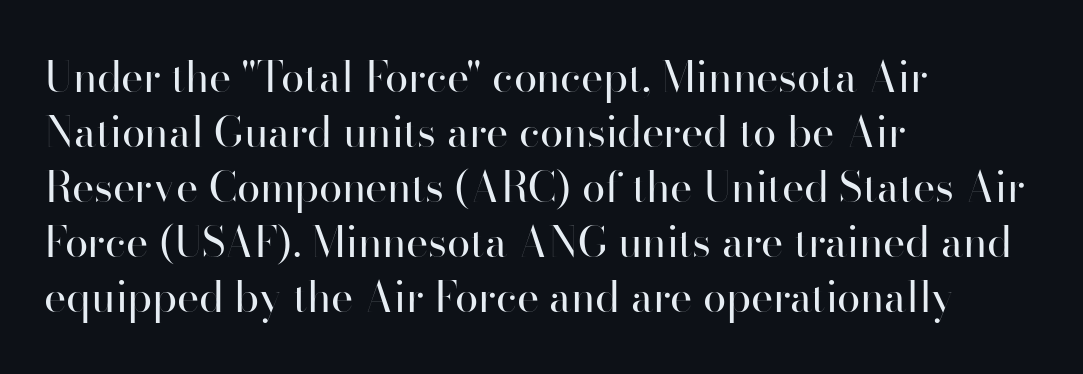
{"serif": "no", "italic": "no", "bold": "no", "weight": "regular", "width": "normal", "stroke_contrast": "high", "x_height": "small", "monospaced": "no", "underline": "no", "align": "left", "line_spacing": "normal", "line_spacing_ratio": 1.31, "letter_spacing": "normal", "letter_spacing_em": 0.0, "glyph_px": 42}
